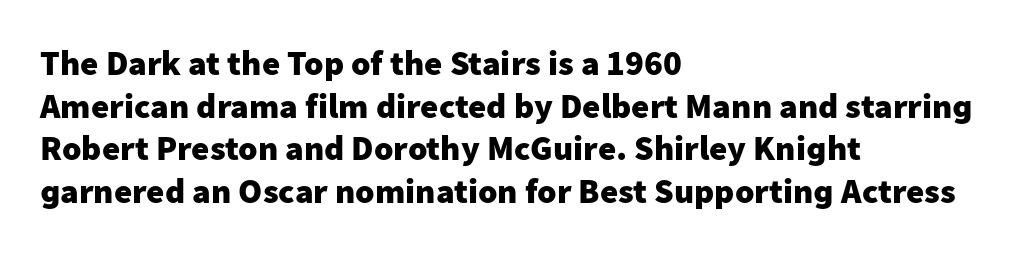
Q: Is the text bold? A: Yes.
Q: Is the text italic (slanted)? A: No, it is upright.
Q: Is the typeface a serif or a sans-serif typeface? A: Sans-serif.
Q: Is the text underlined? A: No.
Q: How is the paragraph aligned? A: Left-aligned.
Q: Is the spacing between letters normal or unusually wide? A: Normal.
Q: Width (condensed, normal, or wide)? A: Normal.
Q: Stroke contrast? A: Low.
Q: x-height? A: Medium.
Q: Monospaced? A: No.
